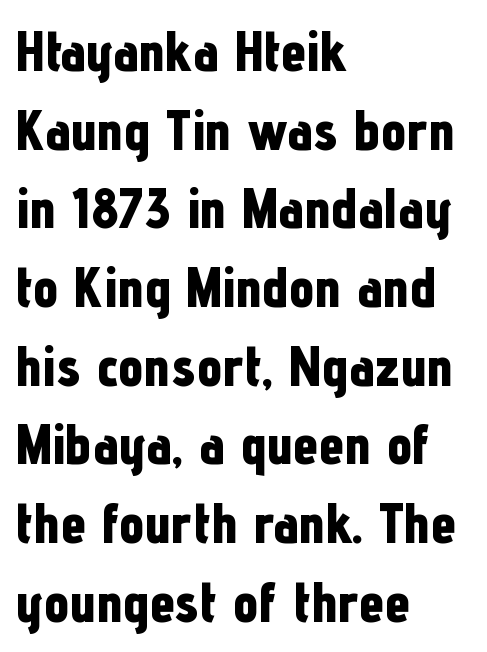
This rendering uses left alignment, leaving the right contour irregular. The space beneath each line is pristine and unruled. Looks like regular typesetting: each glyph gets only the width it needs. No extra tracking has been applied to these lines. A normal amount of white space separates one row of letters from the next.
